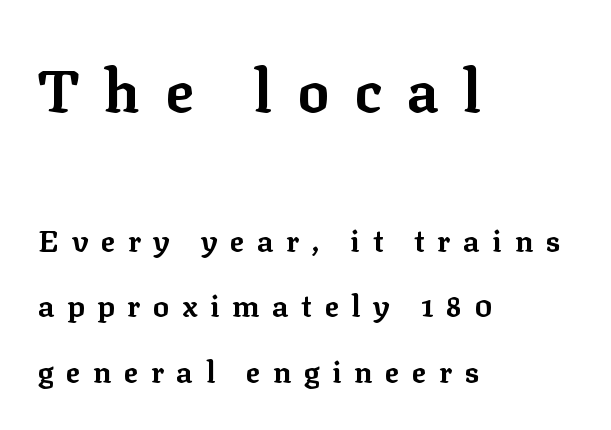
Q: Is the text bold? A: Yes.
Q: Is the text italic (slanted)? A: No, it is upright.
Q: Is the typeface a serif or a sans-serif typeface? A: Serif.
Q: Is the text underlined? A: No.
Q: How is the paragraph aligned? A: Left-aligned.
Q: Is the spacing between letters normal or unusually wide? A: Unusually wide.
Q: Is the spacing between lines tight, normal or loose? A: Loose.
Q: Which block of text is set in a larger size, the first (top) or the second (bottom)? A: The first (top) one.
Q: Width (condensed, normal, or wide)? A: Normal.
Q: Stroke contrast? A: Low.
Q: x-height? A: Medium.
Q: Monospaced? A: No.
